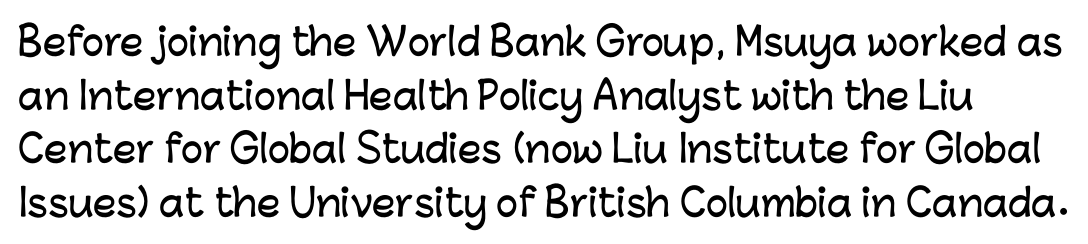
The letters carry no serifs — their stems end cleanly without finishing strokes. Students, note that the glyphs here touch the page at normal intervals. The leading is moderate, giving the passage an even texture. Underlining? Definitely not there. Proportional: the letters do not fall into vertical columns. Vertical strokes here are truly vertical.
